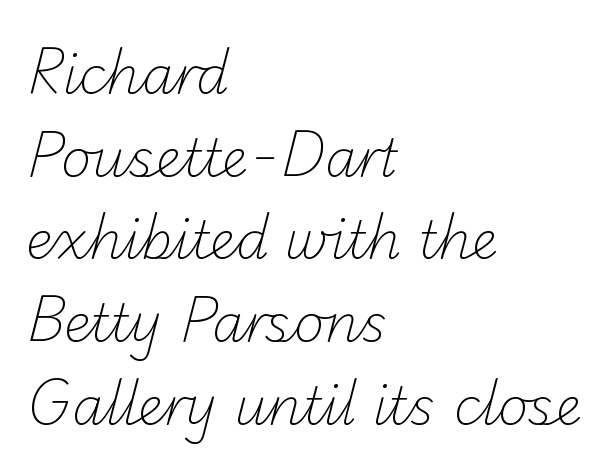
Characters follow at the spacing the type designer built in. Compared with a centered layout, this one pins lines to the left instead. The words here are not underlined. This sample uses a sans-serif face.
